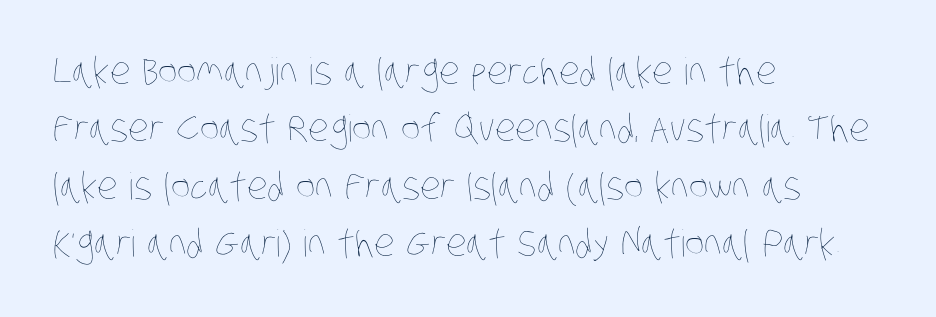
Q: Is the text bold? A: No.
Q: Is the text underlined? A: No.
Q: How is the paragraph aligned? A: Left-aligned.
Q: Is the spacing between letters normal or unusually wide? A: Normal.
Q: Is the spacing between lines tight, normal or loose? A: Normal.
Q: Width (condensed, normal, or wide)? A: Condensed.
Q: Stroke contrast? A: Low.
Q: x-height? A: Large.
Q: Monospaced? A: No.
